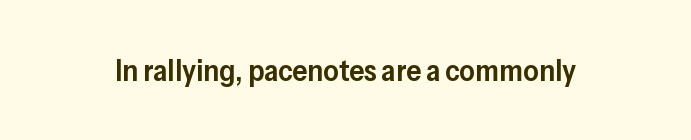
The image shows 30 px semibold sans-serif type, upright; set normal letter spacing, not underlined; low stroke contrast and a medium x-height.
